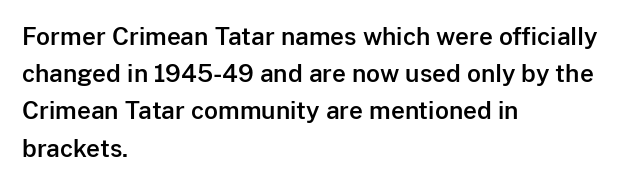
Q: Is the text italic (slanted)? A: No, it is upright.
Q: Is the text underlined? A: No.
Q: How is the paragraph aligned? A: Left-aligned.
Q: Is the spacing between letters normal or unusually wide? A: Normal.
Q: Is the spacing between lines tight, normal or loose? A: Normal.
